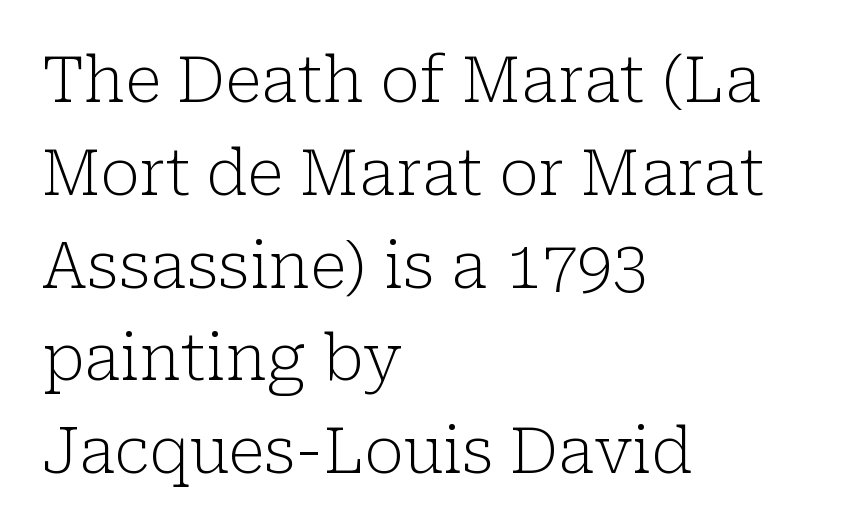
The image shows 64 px light serif type, upright; set left-aligned, normal line spacing (1.45x), normal letter spacing, not underlined; low stroke contrast and a medium x-height.
